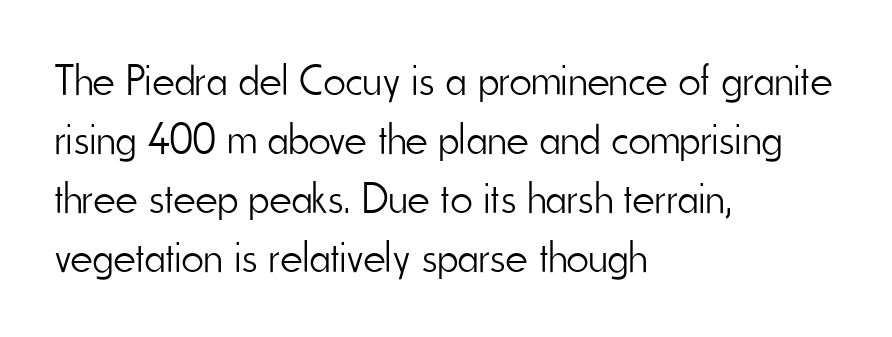
{"serif": "no", "italic": "no", "bold": "no", "weight": "light", "width": "condensed", "stroke_contrast": "low", "x_height": "small", "monospaced": "no", "underline": "no", "align": "left", "line_spacing": "normal", "line_spacing_ratio": 1.37, "letter_spacing": "normal", "letter_spacing_em": 0.0, "glyph_px": 43}
